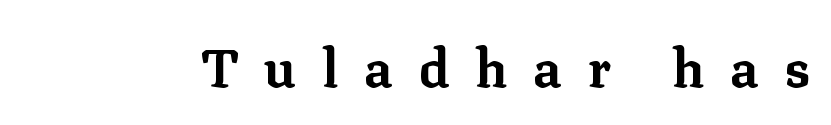
Look at the tracking — it's clearly loosened, letters drifting apart. The specimen omits any rule beneath the text block's lines. The rendering uses a bold face; every stroke is thick and dark. Note the varied advance widths — an 'i' is clearly narrower than an 'm'. This is serif lettering, the kind often seen in printed books. Vertical strokes here are truly vertical.
